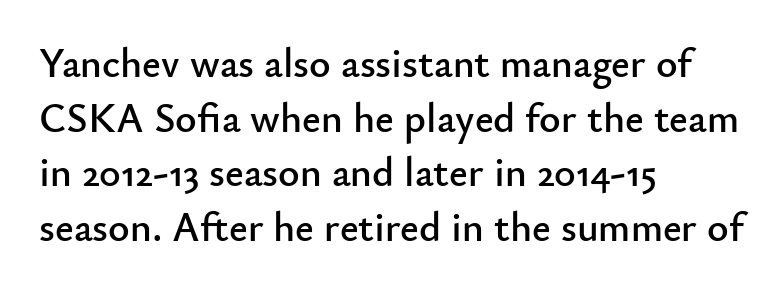
All the whitespace from short lines collects on the right. Descenders are the only things crossing below the line. Character widths vary here, with narrow letters taking less room than wide ones. Ordinary non-slanted type is in use. I'd call this a sans setting — the letters go barefoot. Summary of vertical rhythm: regular, with standard interline spacing.
